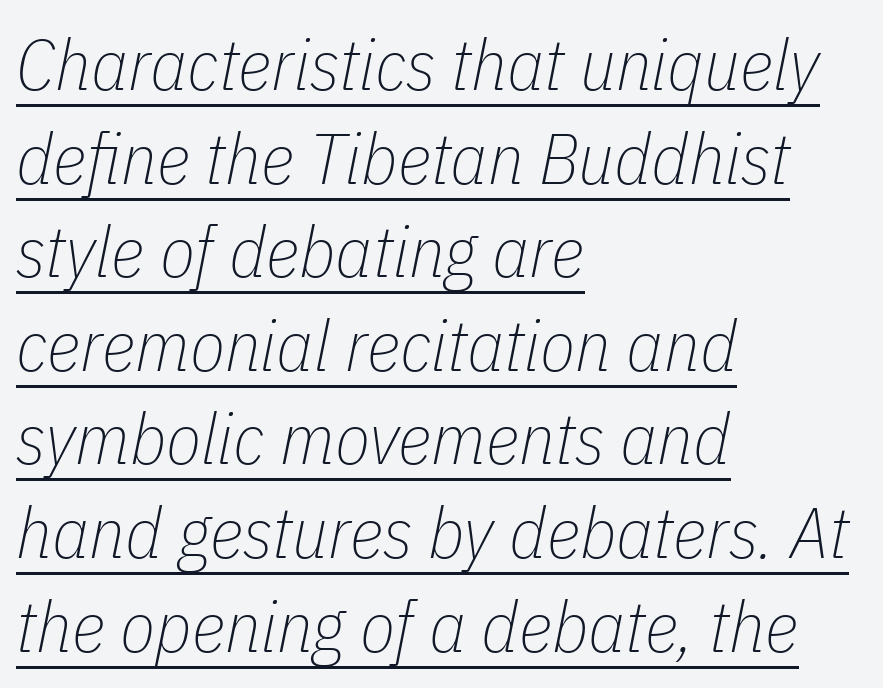
Q: Is the text bold? A: No.
Q: Is the text italic (slanted)? A: Yes, it leans right by about 11 degrees.
Q: Is the text underlined? A: Yes.
Q: How is the paragraph aligned? A: Left-aligned.
Q: Is the spacing between letters normal or unusually wide? A: Normal.
Q: Is the spacing between lines tight, normal or loose? A: Normal.
Q: Width (condensed, normal, or wide)? A: Condensed.
Q: Stroke contrast? A: Low.
Q: x-height? A: Medium.
Q: Monospaced? A: No.
